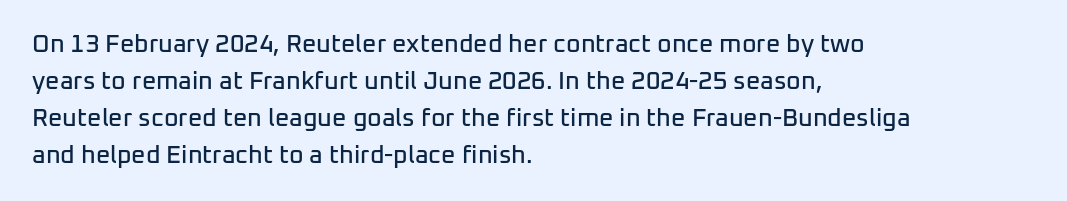
{"italic": "no", "underline": "no", "align": "left", "line_spacing": "normal", "line_spacing_ratio": 1.48, "letter_spacing": "normal", "letter_spacing_em": 0.0, "glyph_px": 25}
